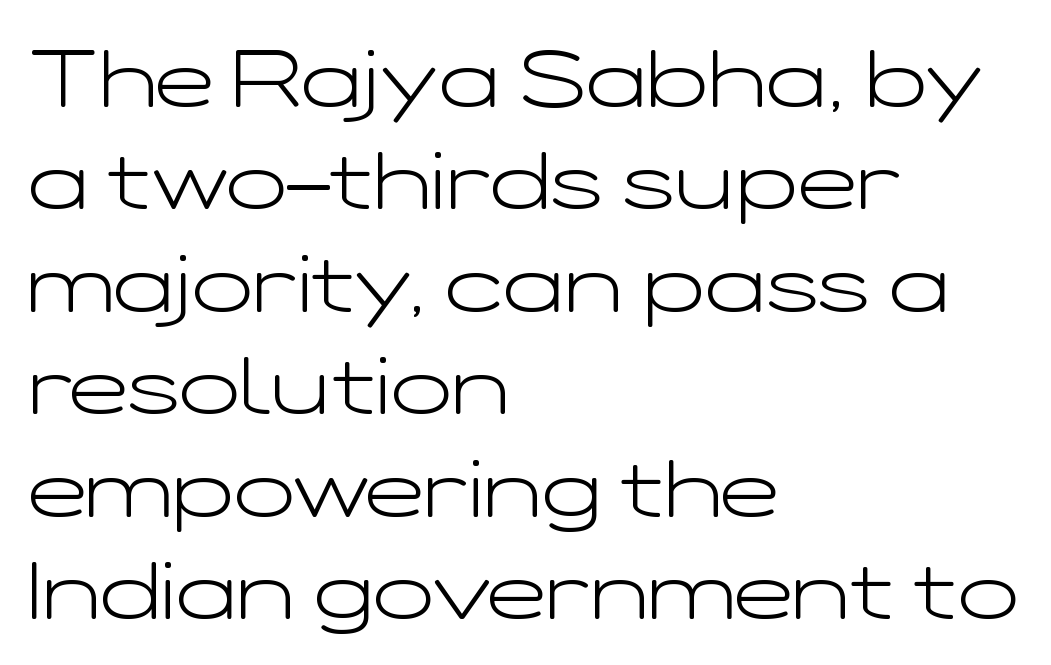
Q: Is the text bold? A: No.
Q: Is the text italic (slanted)? A: No, it is upright.
Q: Is the typeface a serif or a sans-serif typeface? A: Sans-serif.
Q: Is the text underlined? A: No.
Q: How is the paragraph aligned? A: Left-aligned.
Q: Is the spacing between letters normal or unusually wide? A: Normal.
Q: Is the spacing between lines tight, normal or loose? A: Normal.
Q: Width (condensed, normal, or wide)? A: Wide.
Q: Stroke contrast? A: Low.
Q: x-height? A: Medium.
Q: Monospaced? A: No.
